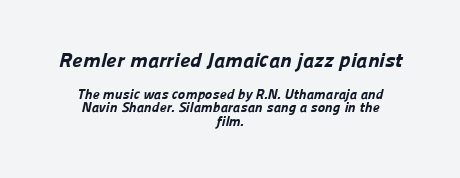
Is the block centered? Yes — each line is placed symmetrically about the middle. Quick note: interline space is minimal. This layout puts the oversized block above and the modest block below. A bare baseline throughout the passage.
